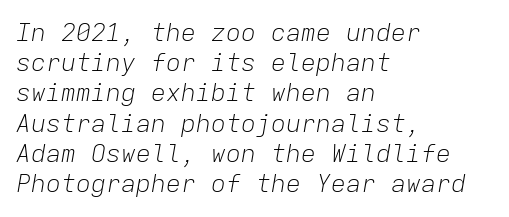
Q: Is the text bold? A: No.
Q: Is the text italic (slanted)? A: Yes, it leans right by about 9 degrees.
Q: Is the text underlined? A: No.
Q: How is the paragraph aligned? A: Left-aligned.
Q: Is the spacing between letters normal or unusually wide? A: Normal.
